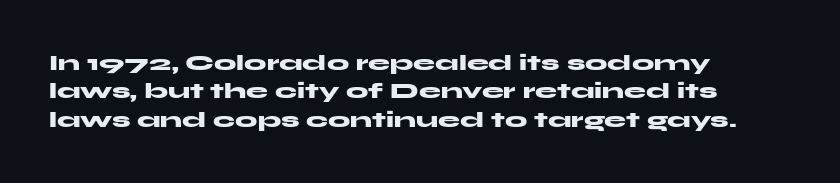
Q: Is the text bold? A: Yes.
Q: Is the text italic (slanted)? A: No, it is upright.
Q: Is the text underlined? A: No.
Q: How is the paragraph aligned? A: Left-aligned.
Q: Is the spacing between letters normal or unusually wide? A: Normal.
Q: Is the spacing between lines tight, normal or loose? A: Normal.
